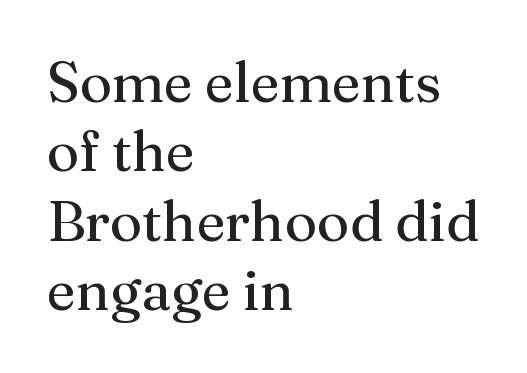
Q: Is the text bold? A: No.
Q: Is the text italic (slanted)? A: No, it is upright.
Q: Is the typeface a serif or a sans-serif typeface? A: Serif.
Q: Is the text underlined? A: No.
Q: How is the paragraph aligned? A: Left-aligned.
Q: Is the spacing between letters normal or unusually wide? A: Normal.
Q: Width (condensed, normal, or wide)? A: Normal.
Q: Stroke contrast? A: Medium.
Q: x-height? A: Medium.
Q: Monospaced? A: No.
